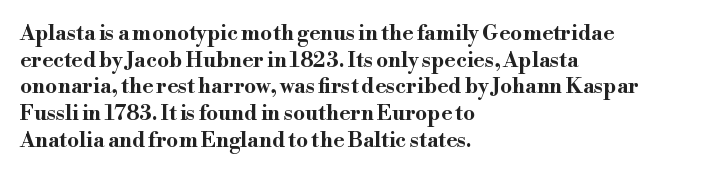
The image shows 21 px bold type, upright; set left-aligned, normal line spacing (1.27x), normal letter spacing, not underlined.
